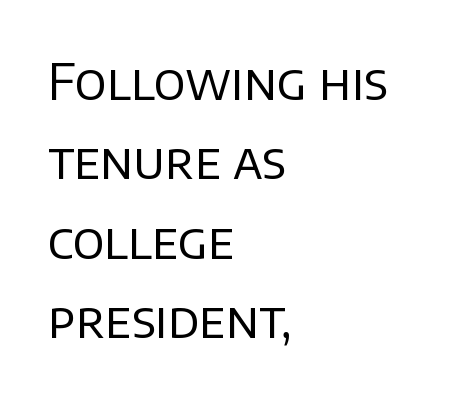
Q: Is the text bold? A: No.
Q: Is the text italic (slanted)? A: No, it is upright.
Q: Is the typeface a serif or a sans-serif typeface? A: Sans-serif.
Q: Is the text underlined? A: No.
Q: How is the paragraph aligned? A: Left-aligned.
Q: Is the spacing between letters normal or unusually wide? A: Normal.
Q: Is the spacing between lines tight, normal or loose? A: Normal.
Q: Width (condensed, normal, or wide)? A: Normal.
Q: Stroke contrast? A: Low.
Q: x-height? A: Large.
Q: Monospaced? A: No.
